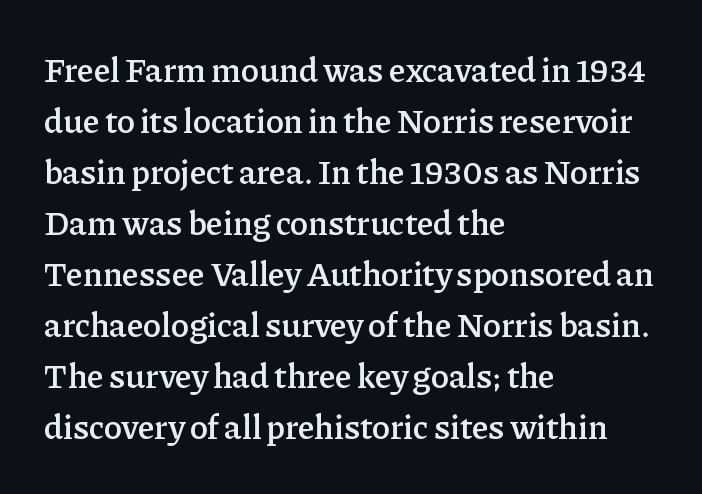
Is this a fixed-width face? No — the glyphs have proportional, varying widths. This is the regular roman posture of the typeface. This block has exactly the height ordinary leading produces. Unmarked baselines from the first word to the last.
